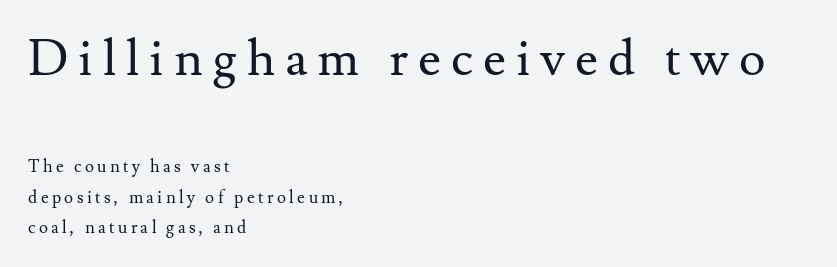
Q: Is the text bold? A: No.
Q: Is the text italic (slanted)? A: No, it is upright.
Q: Is the typeface a serif or a sans-serif typeface? A: Serif.
Q: Is the text underlined? A: No.
Q: How is the paragraph aligned? A: Left-aligned.
Q: Is the spacing between letters normal or unusually wide? A: Unusually wide.
Q: Which block of text is set in a larger size, the first (top) or the second (bottom)? A: The first (top) one.
Q: Width (condensed, normal, or wide)? A: Normal.
Q: Stroke contrast? A: Medium.
Q: x-height? A: Small.
Q: Monospaced? A: No.
